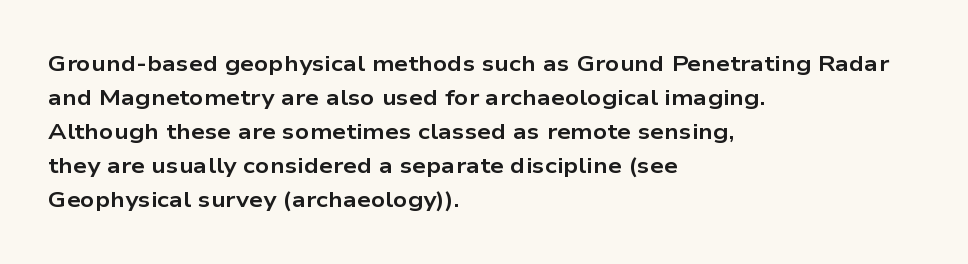
Q: Is the text bold? A: Yes.
Q: Is the text italic (slanted)? A: No, it is upright.
Q: Is the text underlined? A: No.
Q: How is the paragraph aligned? A: Left-aligned.
Q: Is the spacing between letters normal or unusually wide? A: Normal.
Q: Is the spacing between lines tight, normal or loose? A: Normal.
